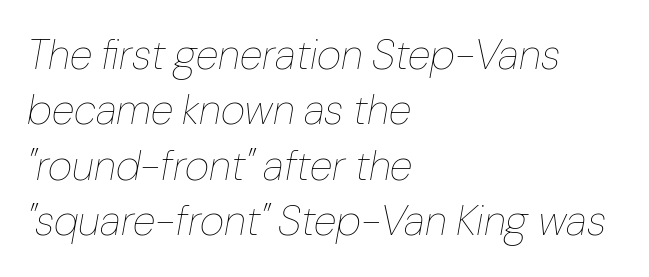
Here the designer chose a conventional face with non-uniform glyph widths. The space beneath each line is pristine and unruled. This sample uses an oblique cut, with every glyph tilted off the vertical. This is not heavy type; no bold has been used. Caption: standard tracking, unaltered. One glance says typical: line gaps are just what's usual.
